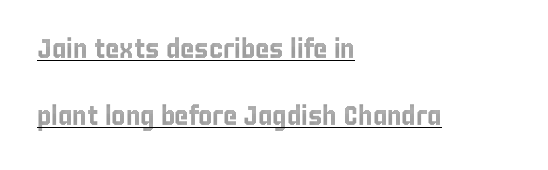
You could fit nearly another row in the gap between these rows. Reading down the block, your eye returns to a fixed left position each line. Italic? Not at all — the glyphs are vertical. Caption: standard tracking, unaltered.
